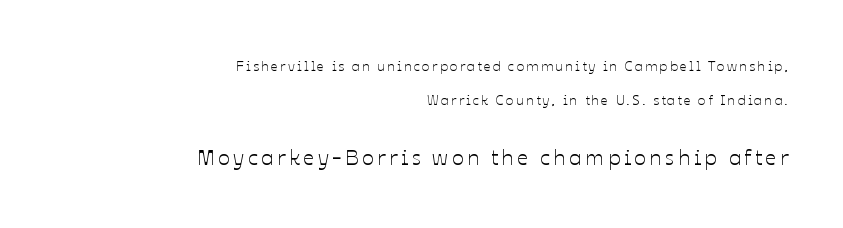
The image shows 22 px text type, upright; set right-aligned, loose line spacing (2.41x), not underlined; the second (bottom) block is 1.57x larger.
